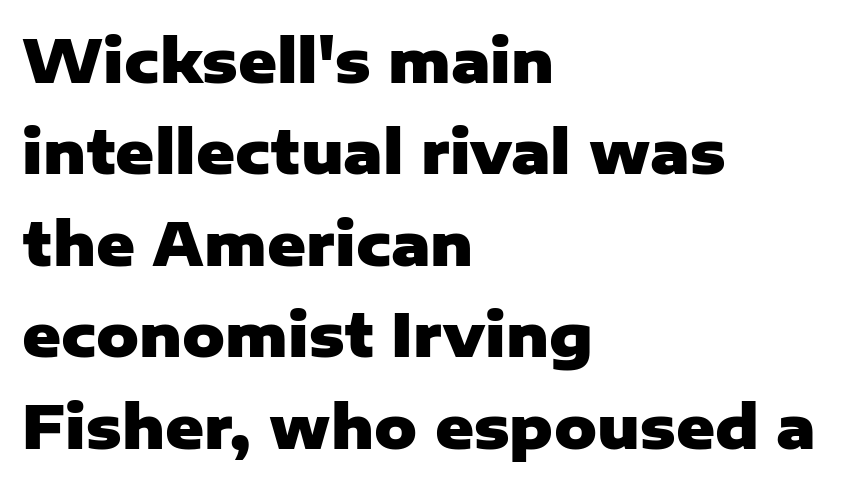
The image shows 59 px heavy sans-serif type, upright; set left-aligned, normal line spacing (1.55x), normal letter spacing, not underlined; low stroke contrast and a medium x-height.
